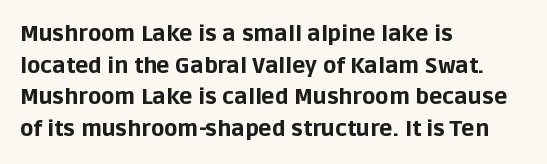
Beneath every word, the page is bare. Successive baselines arrive at the customary interval. It's the straight-up-and-down kind of type. Which margin do the lines hug? The left one — the right edge is uneven. Thick stems and heavy bowls — unmistakably bold.
